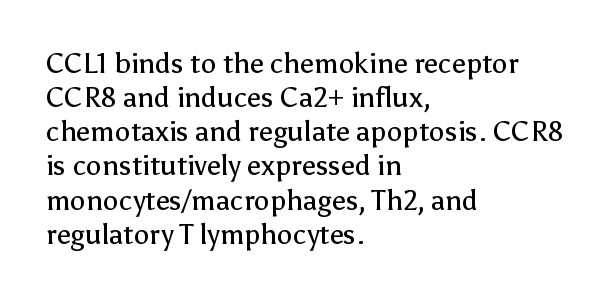
Q: Is the text bold? A: No.
Q: Is the text italic (slanted)? A: No, it is upright.
Q: Is the typeface a serif or a sans-serif typeface? A: Sans-serif.
Q: Is the text underlined? A: No.
Q: How is the paragraph aligned? A: Left-aligned.
Q: Is the spacing between letters normal or unusually wide? A: Normal.
Q: Width (condensed, normal, or wide)? A: Normal.
Q: Stroke contrast? A: Low.
Q: x-height? A: Medium.
Q: Monospaced? A: No.
